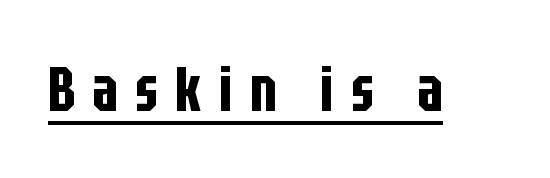
Q: Is the text italic (slanted)? A: No, it is upright.
Q: Is the typeface a serif or a sans-serif typeface? A: Sans-serif.
Q: Is the text underlined? A: Yes.
Q: Is the spacing between letters normal or unusually wide? A: Unusually wide.
Q: Width (condensed, normal, or wide)? A: Condensed.
Q: Stroke contrast? A: Low.
Q: x-height? A: Large.
Q: Monospaced? A: No.
